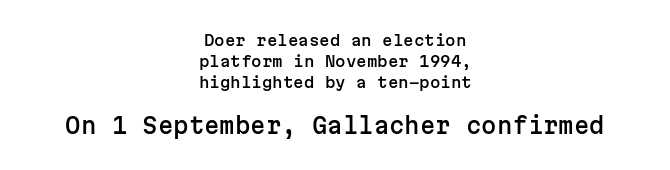
There is no visible air inserted between adjacent glyphs. A roman cut, with each character standing at attention. Only glyphs here, with clear space below each row. Whoever set this made the second block the dominant, larger element. Line spacing here is normal.
